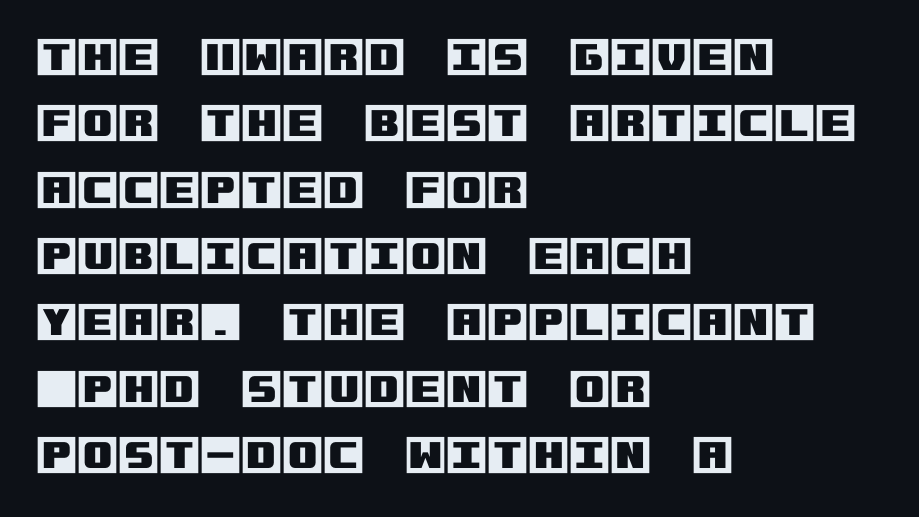
The image shows 42 px text type, upright; set left-aligned, normal line spacing (1.58x), normal letter spacing, not underlined; a large x-height.
